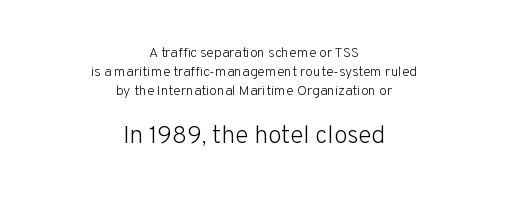
Words appear dense and cohesive because spacing is normal. Size hierarchy here favors the trailing block over the leading one. The vertical gap from one line to the next is medium. These lines are centered, leaving both edges ragged.
